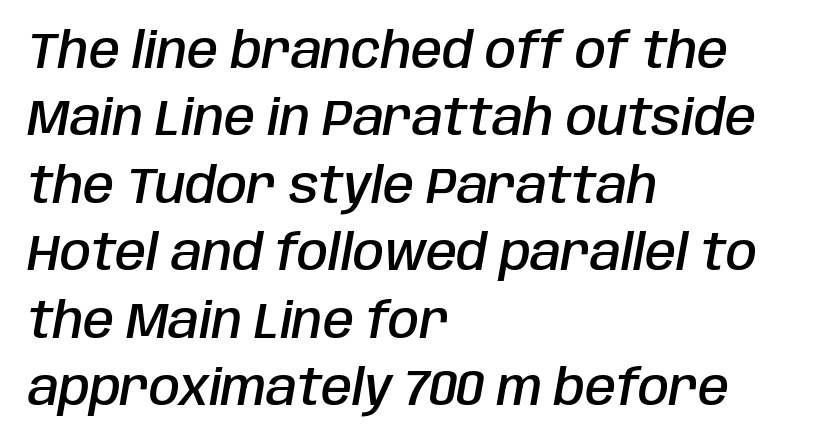
The image shows 50 px semibold, condensed type, italic (leaning right); set left-aligned, normal line spacing (1.35x), normal letter spacing, not underlined; low stroke contrast and a large x-height.
